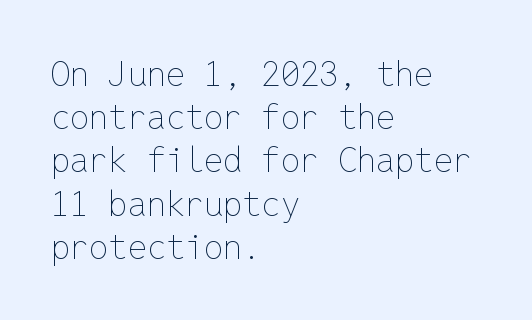
The image shows 34 px thin type, upright, monospaced; set left-aligned, normal line spacing (1.27x), normal letter spacing, not underlined; low stroke contrast and a medium x-height.
